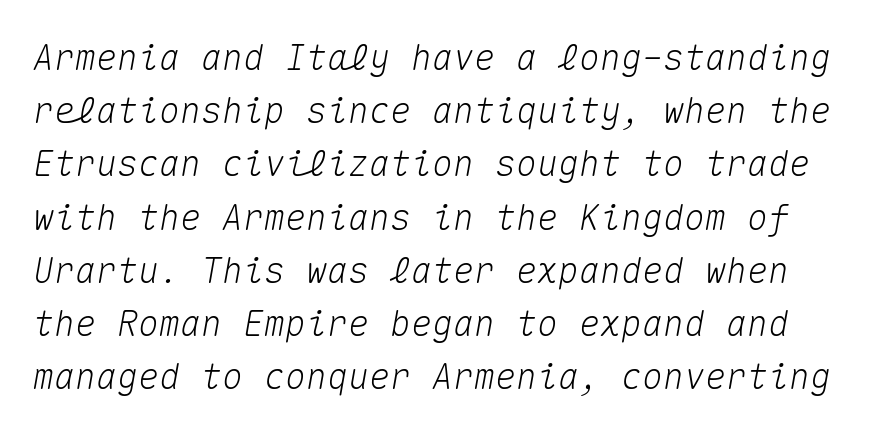
The image shows 35 px text type, italic (leaning right), monospaced; set normal line spacing (1.52x), normal letter spacing, not underlined; medium stroke contrast and a medium x-height.
